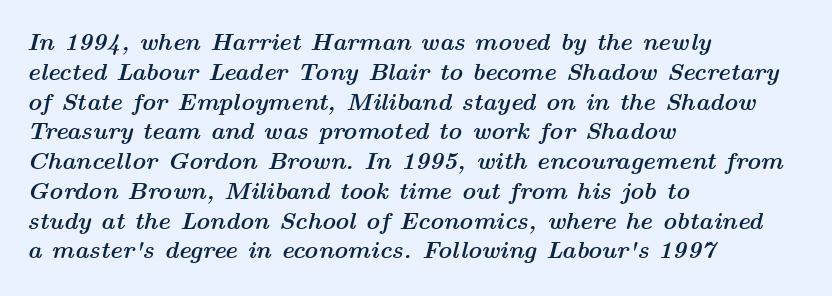
Q: Is the text bold? A: Yes.
Q: Is the text italic (slanted)? A: Yes, it leans right by about 14 degrees.
Q: Is the text underlined? A: No.
Q: How is the paragraph aligned? A: Left-aligned.
Q: Is the spacing between letters normal or unusually wide? A: Normal.
